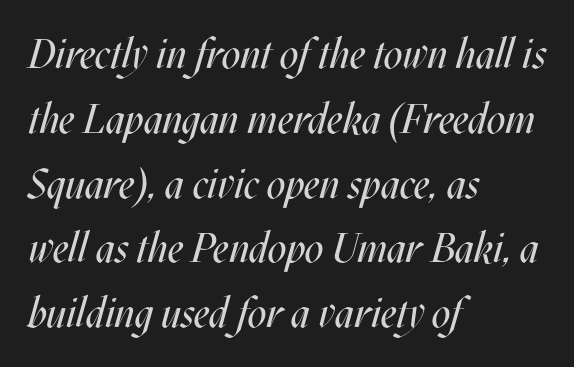
{"italic": "yes", "lean": "right", "slant_degrees": 17, "bold": "no", "weight": "regular", "width": "condensed", "stroke_contrast": "medium", "x_height": "large", "monospaced": "no", "underline": "no", "align": "left", "line_spacing": "normal", "line_spacing_ratio": 1.58, "letter_spacing": "normal", "letter_spacing_em": 0.0, "glyph_px": 41}
